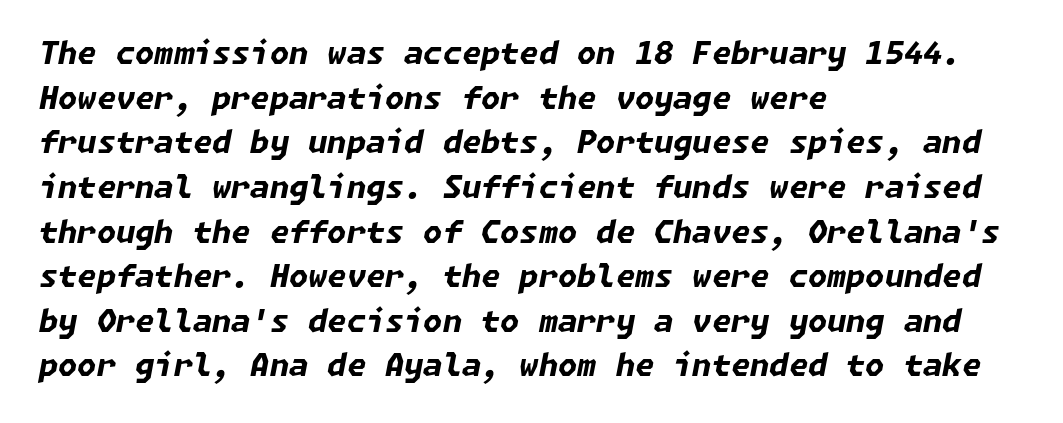
{"italic": "yes", "lean": "right", "slant_degrees": 11, "bold": "yes", "weight": "bold", "width": "normal", "stroke_contrast": "low", "x_height": "medium", "underline": "no", "align": "left", "line_spacing": "normal", "line_spacing_ratio": 1.44, "letter_spacing": "normal", "letter_spacing_em": 0.0, "glyph_px": 31}
